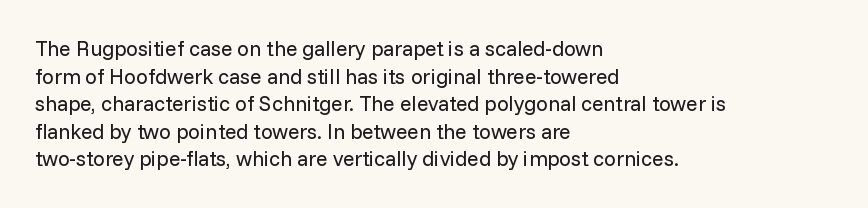
The image shows 21 px text type, upright; set left-aligned, normal line spacing (1.31x), normal letter spacing, not underlined.
